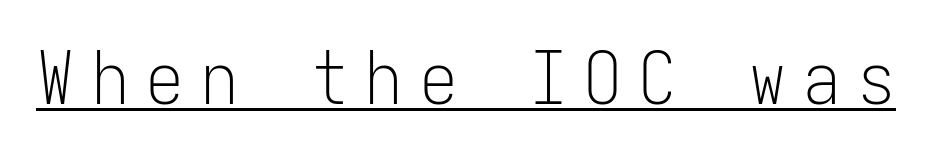
{"serif": "no", "italic": "no", "bold": "no", "weight": "light", "width": "condensed", "stroke_contrast": "low", "x_height": "medium", "monospaced": "yes", "underline": "yes", "letter_spacing": "wide", "letter_spacing_em": 0.24, "glyph_px": 74}
